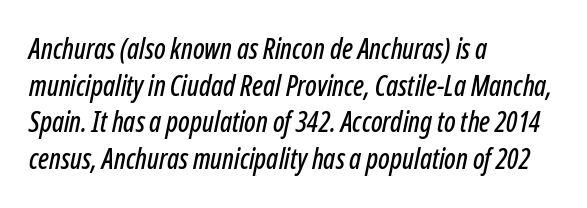
The image shows 28 px condensed type, italic (leaning right); set left-aligned, normal line spacing (1.31x), normal letter spacing, not underlined; low stroke contrast and a medium x-height.
